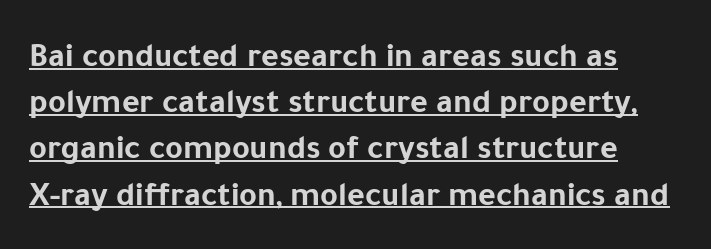
Upright lettering throughout. Serif or sans? Sans — the stroke terminals are bare. The strokes are fattened all the way to bold. Reading down the column, the eye jumps a familiar distance to each next line. The sample's only ornament is a line tracing under the words. Note the varied advance widths — an 'i' is clearly narrower than an 'm'.
